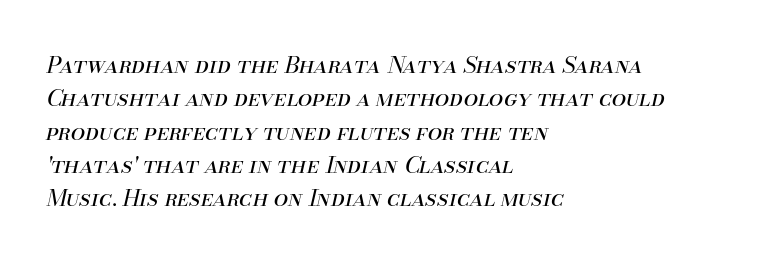
The image shows 23 px text type, italic (leaning right); set left-aligned, normal line spacing (1.45x), normal letter spacing, not underlined.
